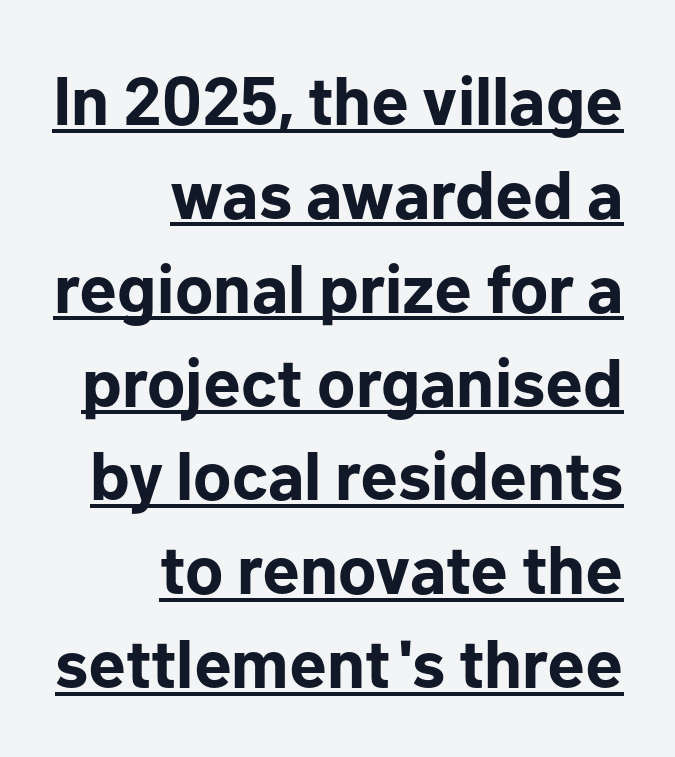
The image shows 68 px bold sans-serif type, upright; set right-aligned, normal line spacing (1.38x), normal letter spacing, underlined; low stroke contrast and a medium x-height.
